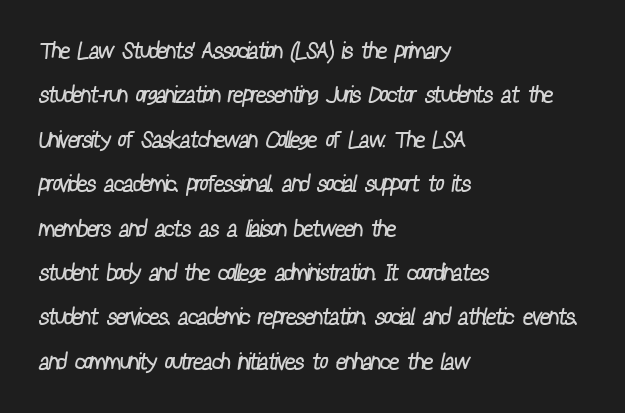
No extra tracking has been applied to these lines. Each stroke keeps to a modest, everyday thickness or less. The zone under the glyphs is completely vacant. Airy leading. In CSS terms this would be text-align: left.
